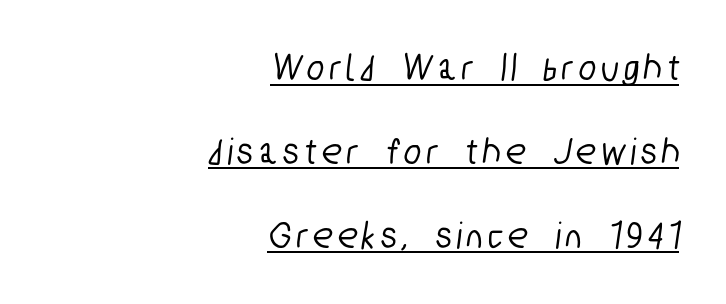
The image shows 39 px condensed sans-serif type; set right-aligned, loose line spacing (2.15x), underlined; low stroke contrast and a medium x-height.
